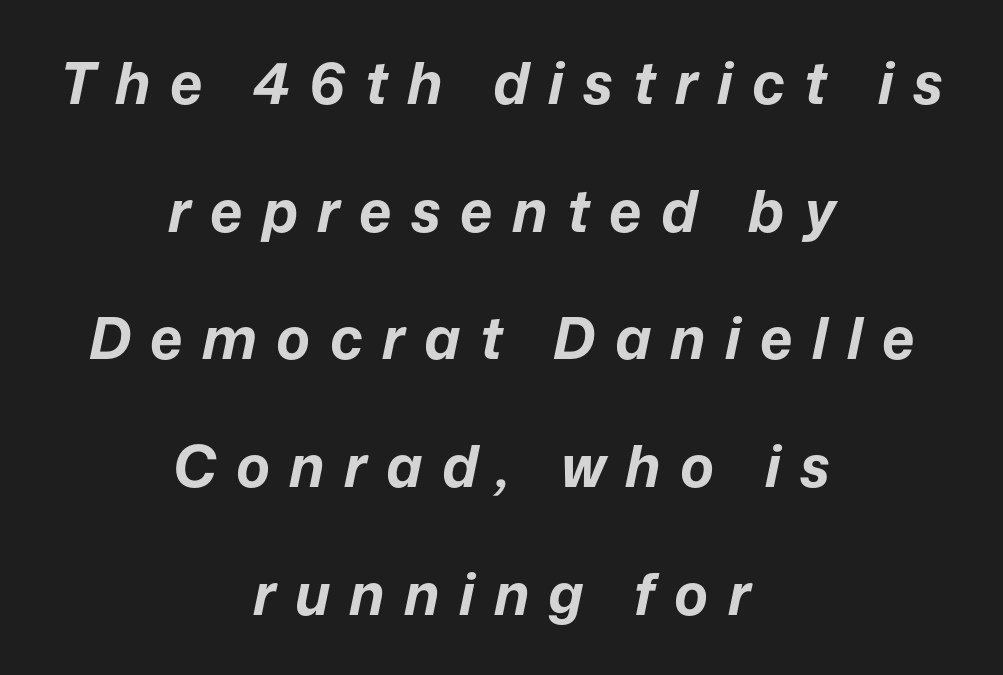
The image shows 57 px bold type, italic (leaning right); set centered, loose line spacing (2.24x), unusually wide letter spacing (+0.34 em), not underlined; low stroke contrast and a medium x-height.
